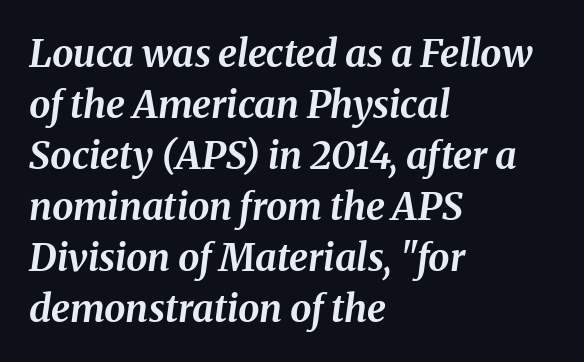
Casual observation: everything's shoved over to the left. Words appear dense and cohesive because spacing is normal. The sample has been set heavy, in full bold. The rows are spaced the way most documents space them.
